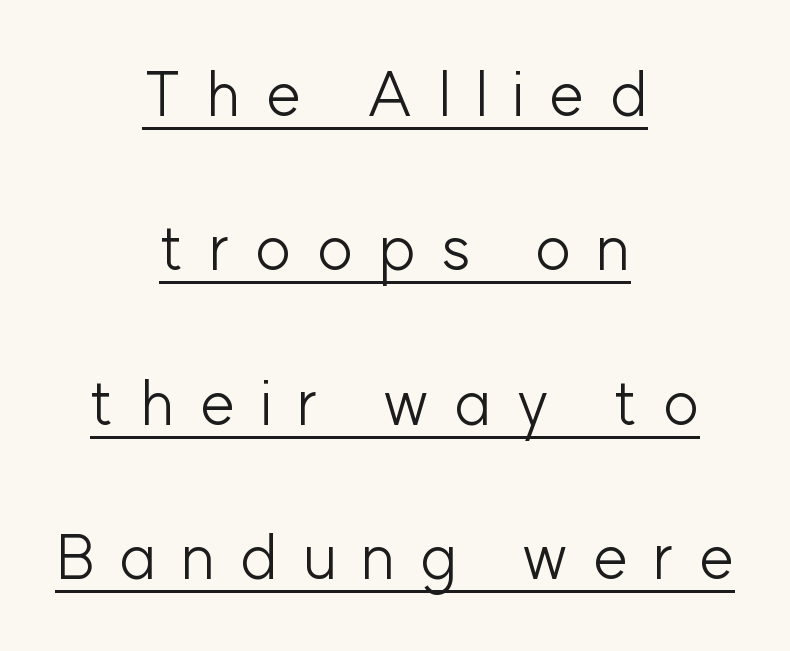
The image shows 62 px light sans-serif type, upright; set centered, loose line spacing (2.49x), unusually wide letter spacing (+0.4 em), underlined; low stroke contrast and a medium x-height.
